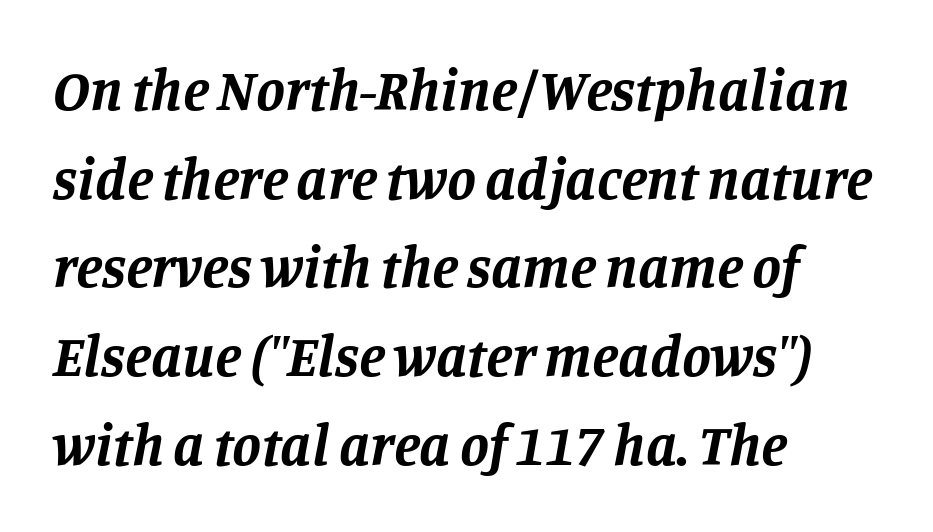
Q: Is the text bold? A: Yes.
Q: Is the text italic (slanted)? A: Yes, it leans right by about 11 degrees.
Q: Is the typeface a serif or a sans-serif typeface? A: Serif.
Q: Is the text underlined? A: No.
Q: How is the paragraph aligned? A: Left-aligned.
Q: Is the spacing between letters normal or unusually wide? A: Normal.
Q: Is the spacing between lines tight, normal or loose? A: Normal.
Q: Width (condensed, normal, or wide)? A: Normal.
Q: Stroke contrast? A: Low.
Q: x-height? A: Large.
Q: Monospaced? A: No.
